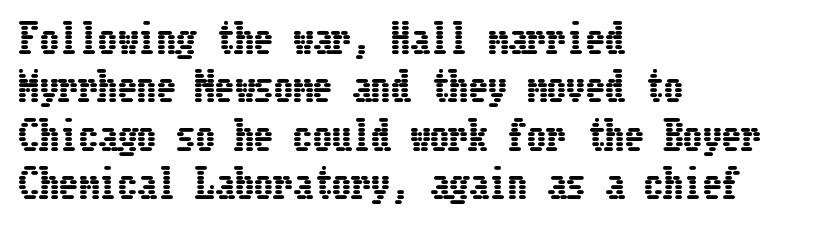
Q: Is the text italic (slanted)? A: No, it is upright.
Q: Is the text underlined? A: No.
Q: How is the paragraph aligned? A: Left-aligned.
Q: Is the spacing between letters normal or unusually wide? A: Normal.
Q: Width (condensed, normal, or wide)? A: Condensed.
Q: Stroke contrast? A: Low.
Q: x-height? A: Medium.
